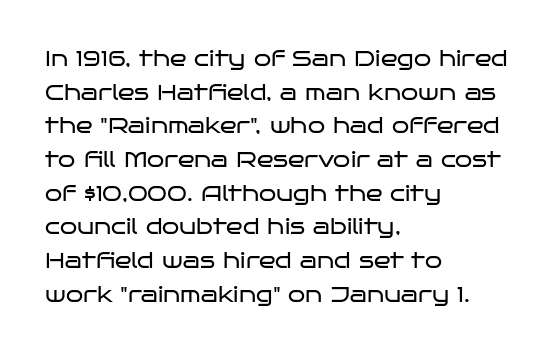
Q: Is the text bold? A: No.
Q: Is the text italic (slanted)? A: No, it is upright.
Q: Is the text underlined? A: No.
Q: How is the paragraph aligned? A: Left-aligned.
Q: Is the spacing between letters normal or unusually wide? A: Normal.
Q: Is the spacing between lines tight, normal or loose? A: Normal.
